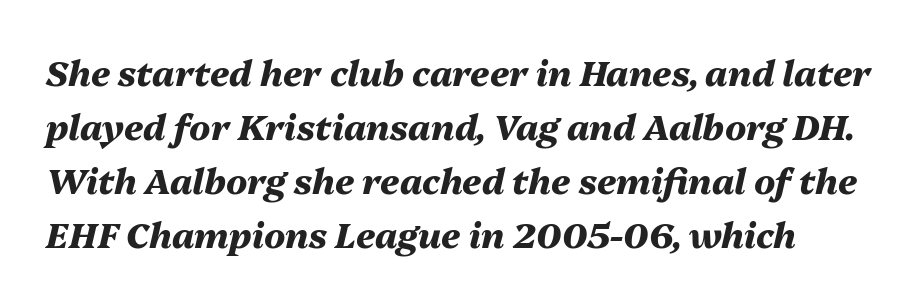
The image shows 35 px heavy type, italic (leaning right); set normal line spacing (1.54x), normal letter spacing, not underlined; medium stroke contrast and a medium x-height.
